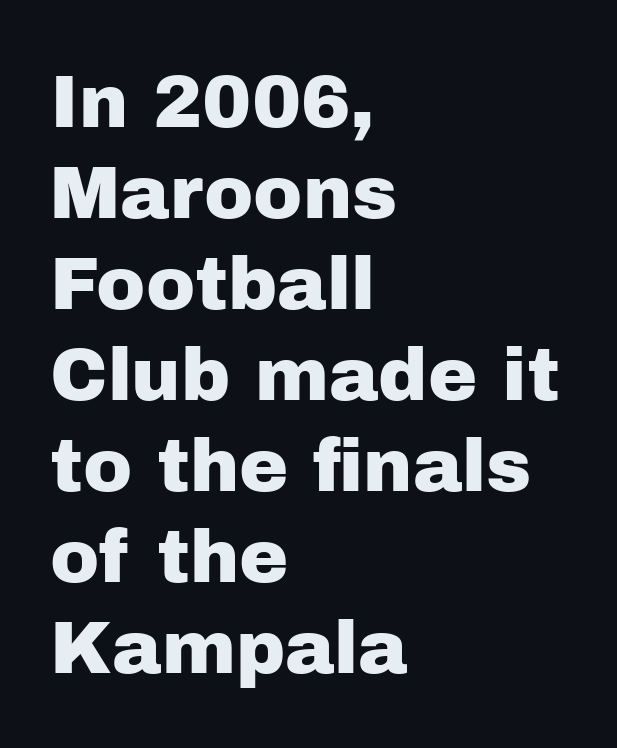
{"serif": "no", "italic": "no", "width": "normal", "stroke_contrast": "low", "x_height": "medium", "monospaced": "no", "underline": "no", "align": "left", "line_spacing_ratio": 1.23, "letter_spacing": "normal", "letter_spacing_em": 0.0, "glyph_px": 74}
